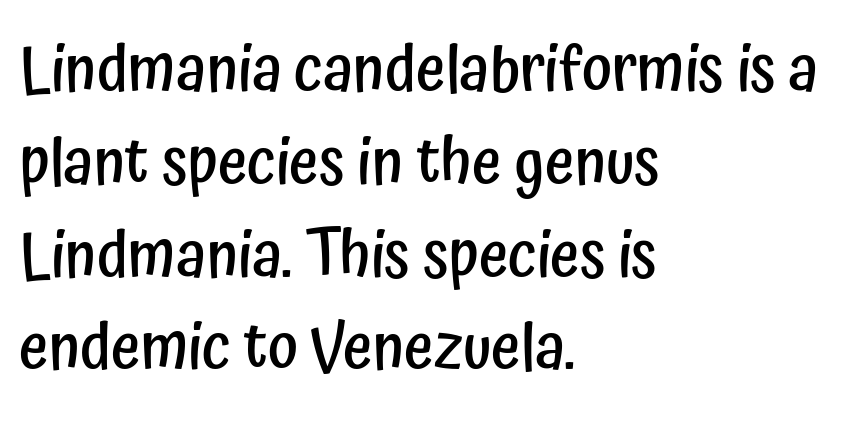
Spacing verdict: proportional, widths tailored to each character. Examine the stroke ends and you'll find no serifs. Bare-footed words on every line. Typeset ragged right — the left edge is the straight one. The font's upright variant was chosen for this text.
